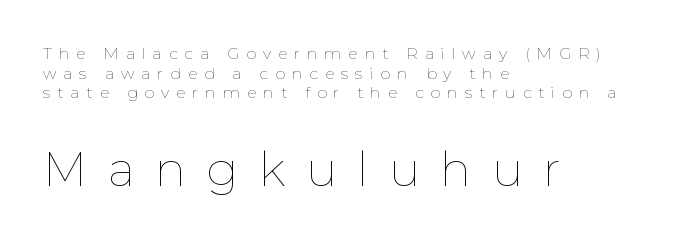
Nobody drew a line under any word here. Is the block centered? No — it sits flush against the left margin. Is the lower block the larger one? Yes — the lower block carries the bigger type. The letterforms sit at book weight or below. Do the characters align in a grid? No, the font is proportional.
